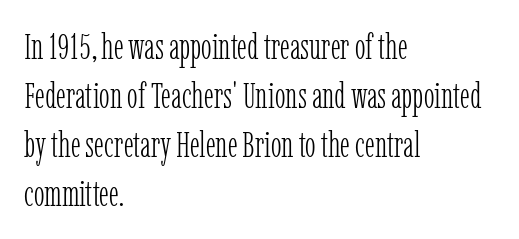
{"serif": "yes", "italic": "no", "bold": "no", "weight": "light", "width": "condensed", "stroke_contrast": "low", "x_height": "medium", "monospaced": "no", "underline": "no", "align": "left", "line_spacing": "normal", "line_spacing_ratio": 1.36, "letter_spacing": "normal", "letter_spacing_em": 0.0, "glyph_px": 36}
